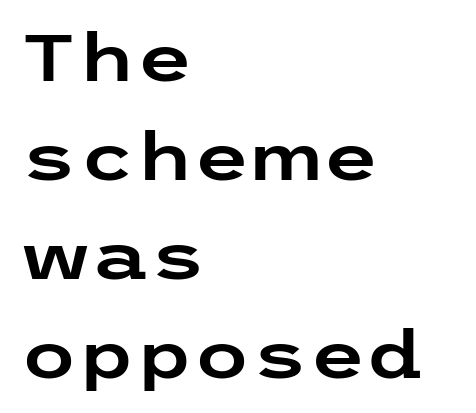
Q: Is the text italic (slanted)? A: No, it is upright.
Q: Is the typeface a serif or a sans-serif typeface? A: Sans-serif.
Q: Is the text underlined? A: No.
Q: How is the paragraph aligned? A: Left-aligned.
Q: Is the spacing between letters normal or unusually wide? A: Normal.
Q: Is the spacing between lines tight, normal or loose? A: Normal.
Q: Width (condensed, normal, or wide)? A: Wide.
Q: Stroke contrast? A: Low.
Q: x-height? A: Medium.
